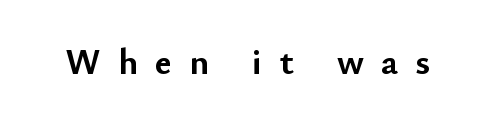
Q: Is the text bold? A: Yes.
Q: Is the text italic (slanted)? A: No, it is upright.
Q: Is the typeface a serif or a sans-serif typeface? A: Sans-serif.
Q: Is the text underlined? A: No.
Q: Is the spacing between letters normal or unusually wide? A: Unusually wide.
Q: Width (condensed, normal, or wide)? A: Normal.
Q: Stroke contrast? A: Low.
Q: x-height? A: Small.
Q: Monospaced? A: No.
